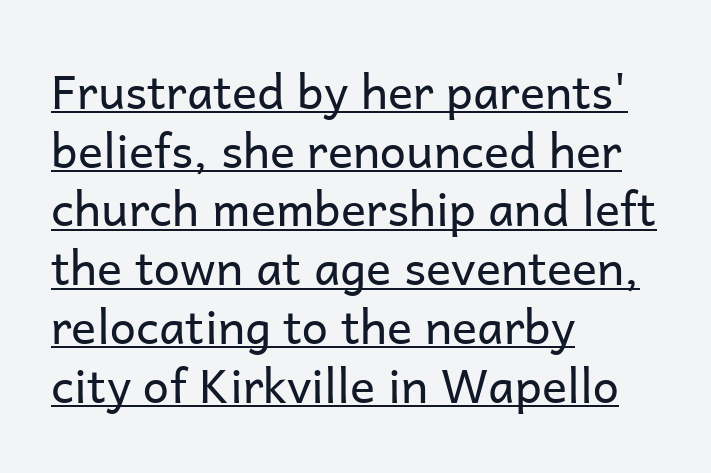
The image shows 47 px regular-weight sans-serif type, upright; set left-aligned, normal line spacing (1.25x), normal letter spacing, underlined; low stroke contrast and a medium x-height.
